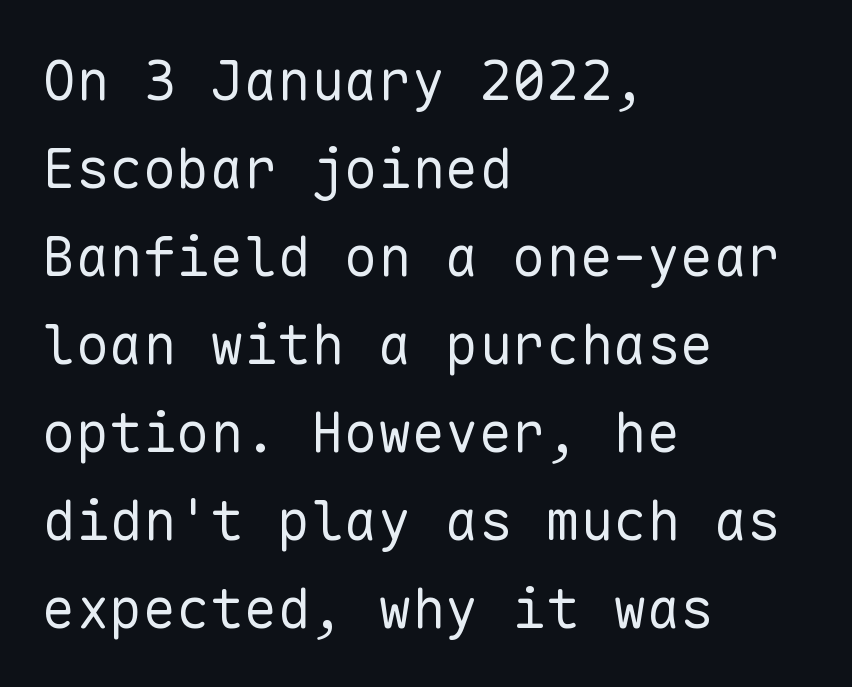
The image shows 56 px regular-weight sans-serif type, upright, monospaced; set left-aligned, normal line spacing (1.57x), normal letter spacing, not underlined; low stroke contrast and a medium x-height.
